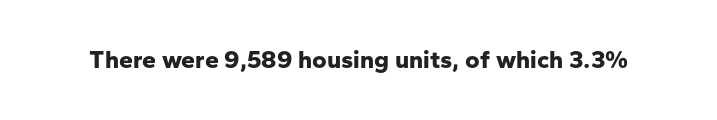
The image shows 25 px bold type, upright; set normal letter spacing, not underlined.
